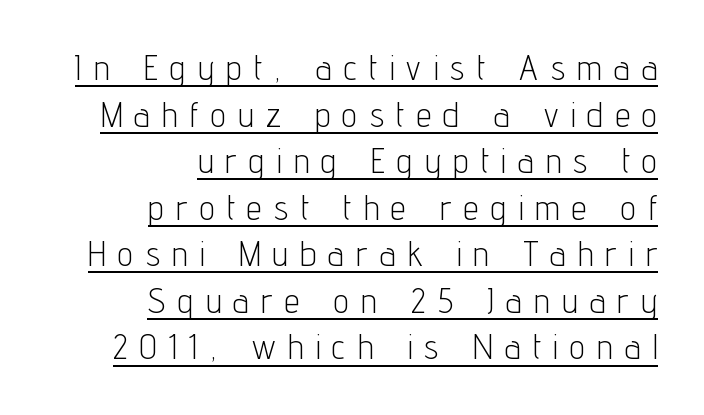
Q: Is the text bold? A: No.
Q: Is the text italic (slanted)? A: No, it is upright.
Q: Is the typeface a serif or a sans-serif typeface? A: Sans-serif.
Q: Is the text underlined? A: Yes.
Q: How is the paragraph aligned? A: Right-aligned.
Q: Is the spacing between letters normal or unusually wide? A: Unusually wide.
Q: Is the spacing between lines tight, normal or loose? A: Normal.
Q: Width (condensed, normal, or wide)? A: Condensed.
Q: Stroke contrast? A: Low.
Q: x-height? A: Medium.
Q: Monospaced? A: No.
